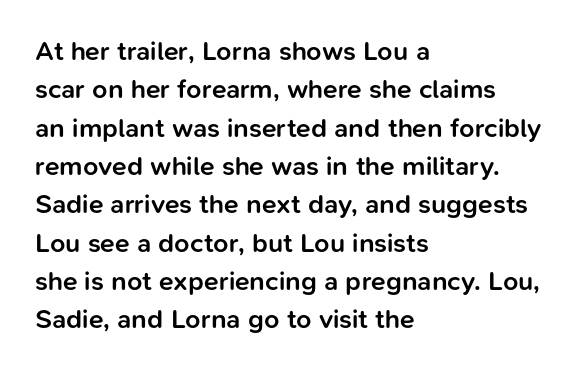
{"italic": "no", "bold": "semi", "underline": "no", "align": "left", "line_spacing": "normal", "line_spacing_ratio": 1.42, "letter_spacing": "normal", "letter_spacing_em": 0.0, "glyph_px": 27}
